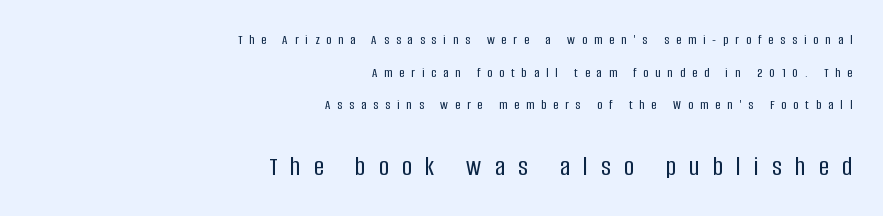
The image shows 27 px text type, upright; set right-aligned, loose line spacing (2.33x), unusually wide letter spacing (+0.5 em), not underlined; the second (bottom) block is 1.93x larger.
